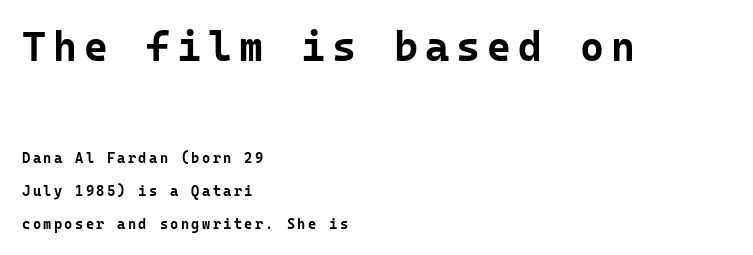
The typeface chosen for these lines omits serifs. Which of the two is more prominent by size? The first, at the top. Casual observation: everything's shoved over to the left. Summary of weight: heavy, a full bold. This sample uses an upright cut, with every glyph sitting square on the baseline. Check the space under the baseline: it is left empty.
